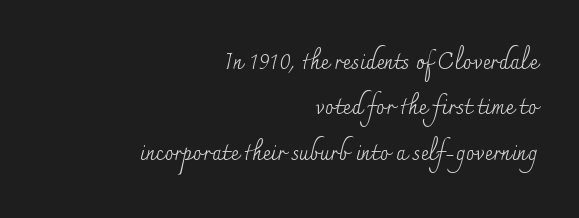
The image shows 22 px text type; set right-aligned, loose line spacing (2.06x), normal letter spacing, not underlined.
